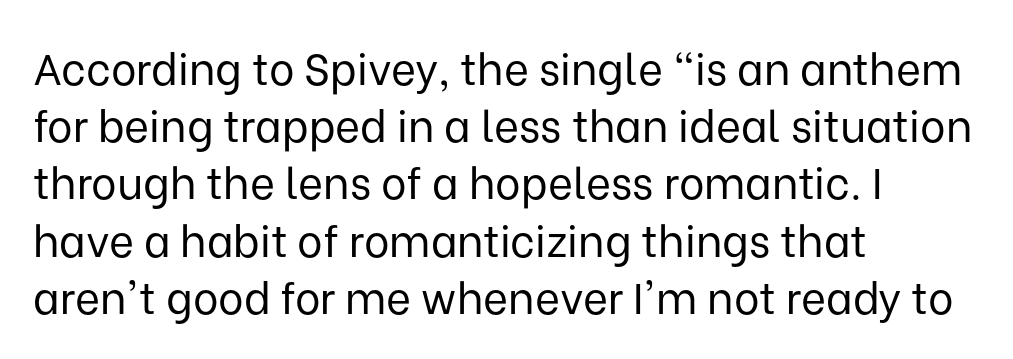
{"serif": "no", "italic": "no", "bold": "no", "weight": "regular", "width": "normal", "stroke_contrast": "low", "x_height": "medium", "monospaced": "no", "underline": "no", "align": "left", "line_spacing": "normal", "line_spacing_ratio": 1.33, "letter_spacing": "normal", "letter_spacing_em": 0.0, "glyph_px": 43}
